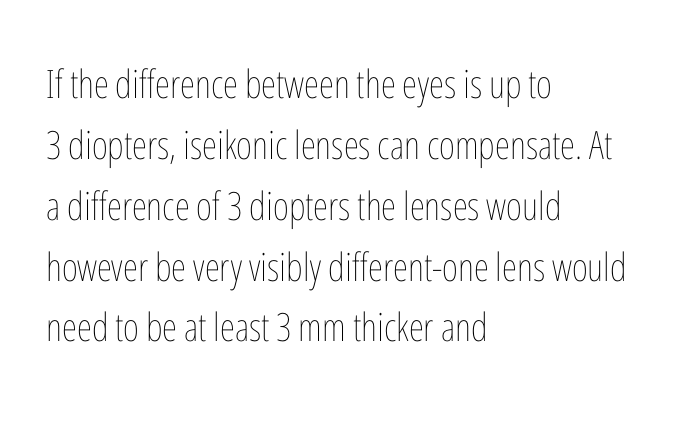
{"italic": "no", "bold": "no", "weight": "thin", "width": "condensed", "stroke_contrast": "low", "x_height": "medium", "monospaced": "no", "underline": "no", "align": "left", "line_spacing": "normal", "line_spacing_ratio": 1.56, "letter_spacing": "normal", "letter_spacing_em": 0.0, "glyph_px": 39}
